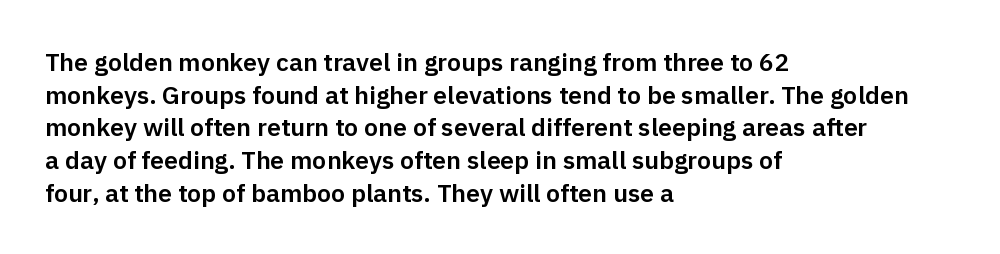
Q: Is the text italic (slanted)? A: No, it is upright.
Q: Is the text underlined? A: No.
Q: How is the paragraph aligned? A: Left-aligned.
Q: Is the spacing between letters normal or unusually wide? A: Normal.
Q: Is the spacing between lines tight, normal or loose? A: Normal.
